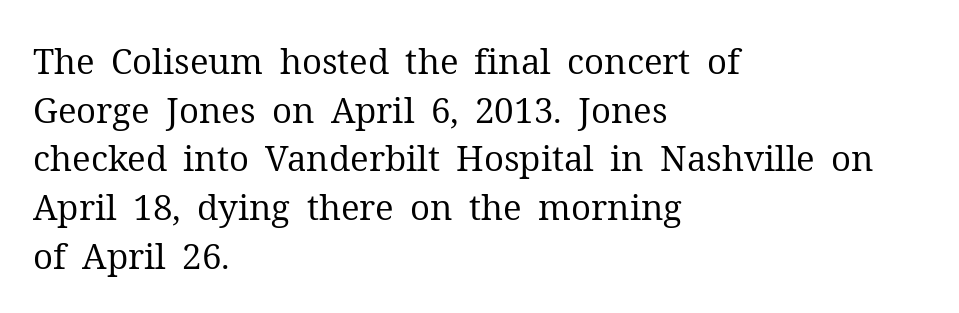
Do the characters align in a grid? No, the font is proportional. Horizontally, the lines are justified to the leading edge only. A clean baseline with only descenders dipping below it. Characters follow at the spacing the type designer built in. The specimen reads as upright at a glance. Evenly set lines give the paragraph a standard silhouette.
